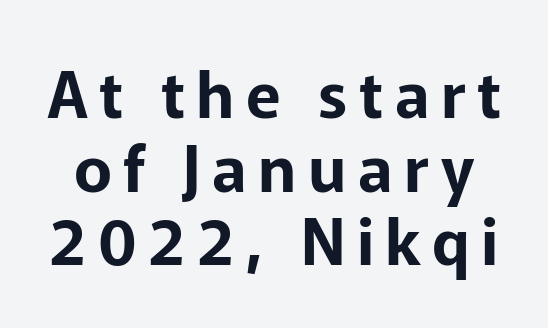
Grotesque or geometric, the face here clearly has no serifs. You can tell it's not italic because the verticals are truly vertical. The strip under each line holds only bare page. Reading down the column, the eye jumps only a short way to each next line. Think of a printed novel: that variable character pitch is what you see here.
